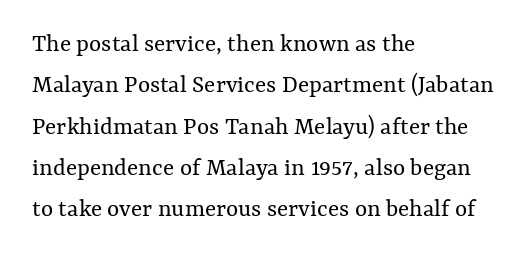
The image shows 26 px text type, upright; set left-aligned, normal line spacing (1.59x), normal letter spacing, not underlined.
